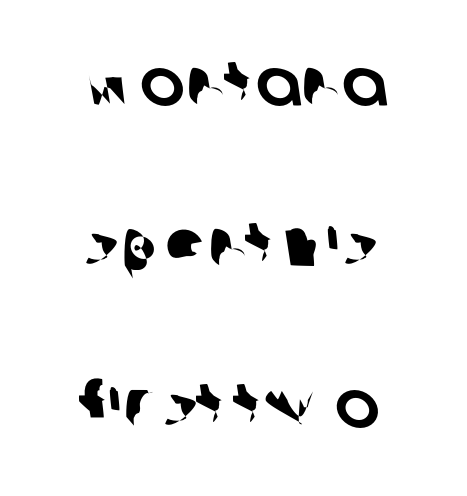
Q: Is the typeface a serif or a sans-serif typeface? A: Sans-serif.
Q: Is the text underlined? A: No.
Q: How is the paragraph aligned? A: Centered.
Q: Is the spacing between letters normal or unusually wide? A: Normal.
Q: Is the spacing between lines tight, normal or loose? A: Loose.
Q: Width (condensed, normal, or wide)? A: Normal.
Q: Stroke contrast? A: Low.
Q: x-height? A: Medium.
Q: Monospaced? A: No.
